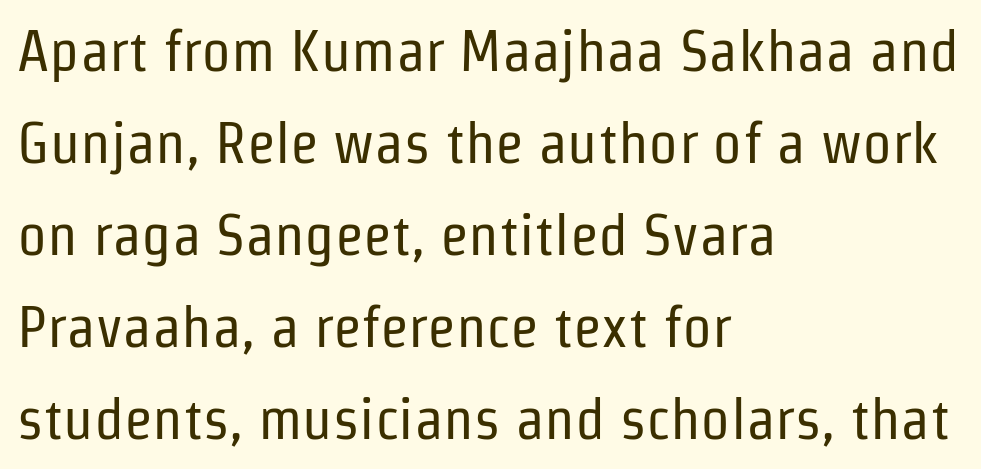
Left-aligned paragraph, ragged on the right. Caption: standard tracking, unaltered. The glyphs in this specimen are sans serif. Compared with typical paragraphs, the rows here are spaced about the same. Descenders hang freely into open space. In terms of posture, this sample is upright.
